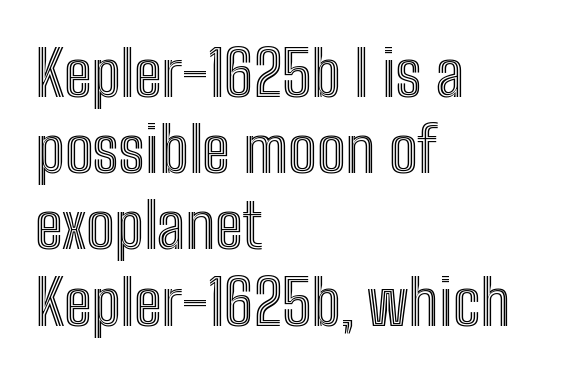
Q: Is the text italic (slanted)? A: No, it is upright.
Q: Is the text underlined? A: No.
Q: How is the paragraph aligned? A: Left-aligned.
Q: Is the spacing between letters normal or unusually wide? A: Normal.
Q: Width (condensed, normal, or wide)? A: Condensed.
Q: x-height? A: Medium.
Q: Monospaced? A: No.
